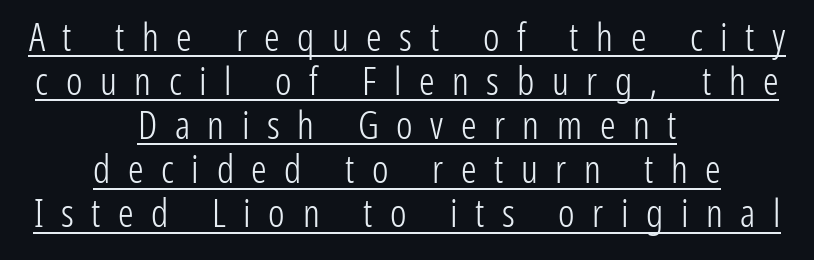
The image shows 39 px light, condensed sans-serif type, upright; set centered, tight line spacing (1.13x), unusually wide letter spacing (+0.45 em), underlined; low stroke contrast and a medium x-height.
